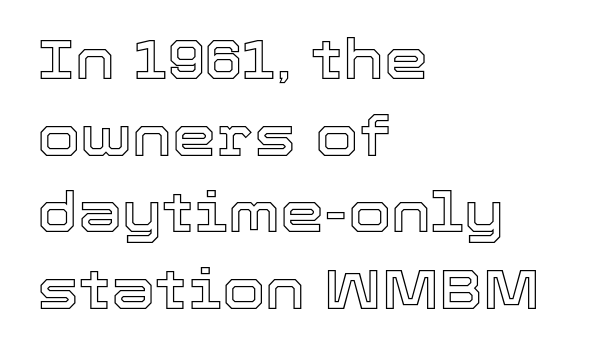
The rendering uses natural spacing where letterforms have individual widths. Rendered with straight, roman letterforms. Is the block centered? No — it sits flush against the left margin. Leading: standard. Descenders hang freely into open space. Default kerning and tracking; the words read as compact shapes.
